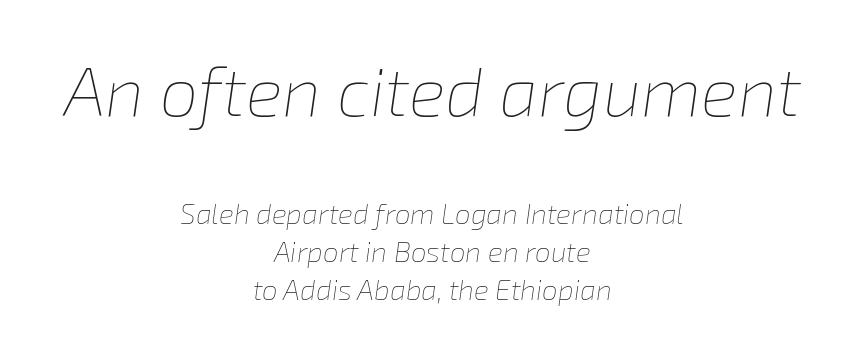
{"italic": "yes", "lean": "right", "slant_degrees": 8, "bold": "no", "weight": "thin", "width": "normal", "stroke_contrast": "low", "x_height": "medium", "monospaced": "no", "underline": "no", "align": "center", "line_spacing": "normal", "line_spacing_ratio": 1.36, "letter_spacing": "normal", "letter_spacing_em": 0.0, "larger_block": "first", "size_ratio": 2.46, "glyph_px": 69}
